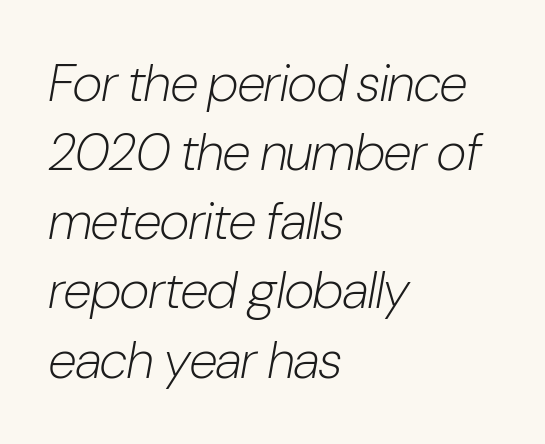
{"italic": "yes", "lean": "right", "slant_degrees": 10, "bold": "no", "weight": "light", "width": "condensed", "stroke_contrast": "low", "x_height": "medium", "monospaced": "no", "underline": "no", "align": "left", "line_spacing": "normal", "line_spacing_ratio": 1.33, "letter_spacing": "normal", "letter_spacing_em": 0.0, "glyph_px": 52}
